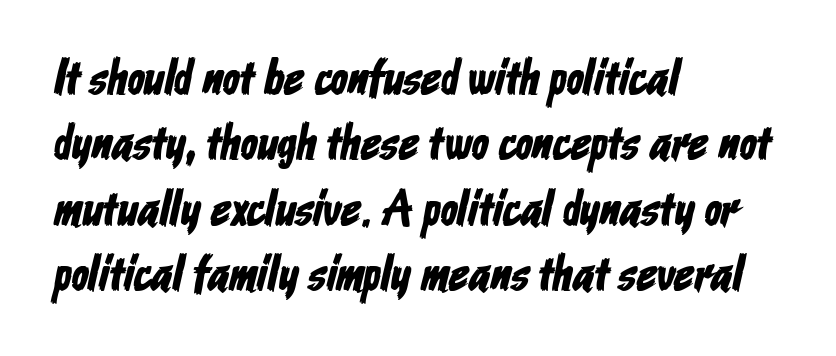
The image shows 50 px condensed sans-serif type; set left-aligned, normal line spacing (1.31x), normal letter spacing, not underlined; low stroke contrast and a medium x-height.
